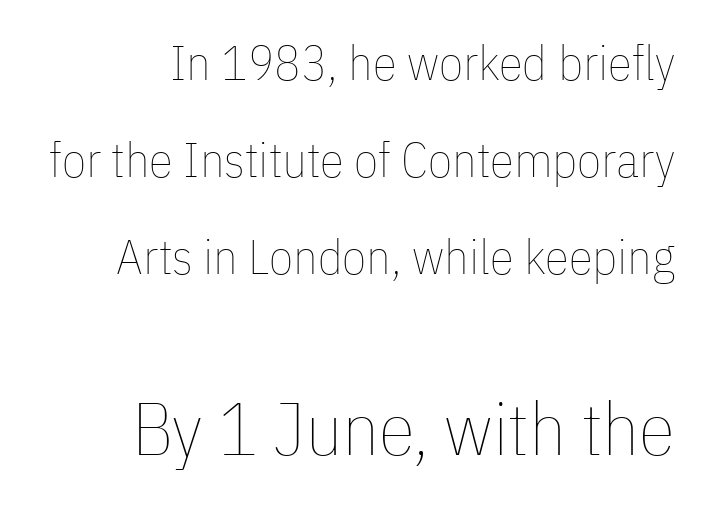
The image shows 74 px thin, condensed type, upright; set right-aligned, loose line spacing (1.98x), normal letter spacing, not underlined; the second (bottom) block is 1.51x larger; low stroke contrast and a medium x-height.
